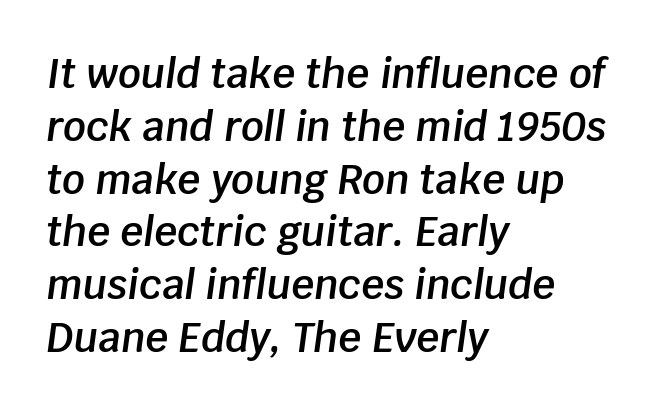
{"italic": "yes", "lean": "right", "slant_degrees": 8, "bold": "semi", "weight": "semibold", "width": "normal", "stroke_contrast": "low", "x_height": "large", "monospaced": "no", "underline": "no", "align": "left", "line_spacing": "normal", "line_spacing_ratio": 1.32, "letter_spacing": "normal", "letter_spacing_em": 0.0, "glyph_px": 40}
